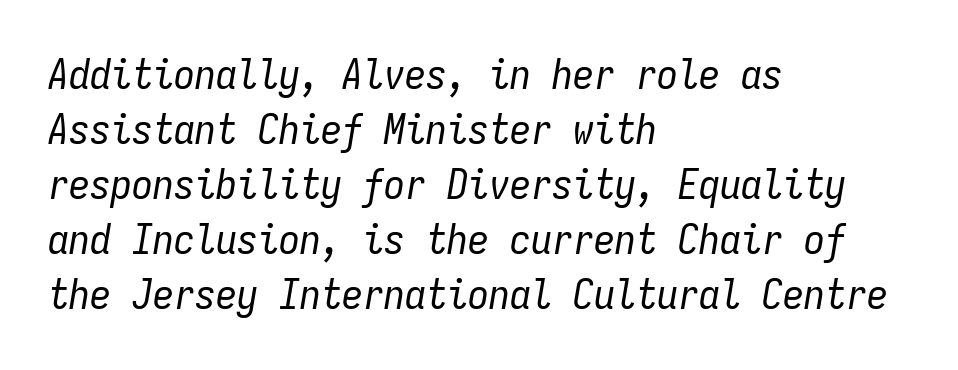
The image shows 42 px regular-weight, condensed type, italic (leaning right), monospaced; set left-aligned, normal line spacing (1.31x), normal letter spacing, not underlined; low stroke contrast and a medium x-height.
